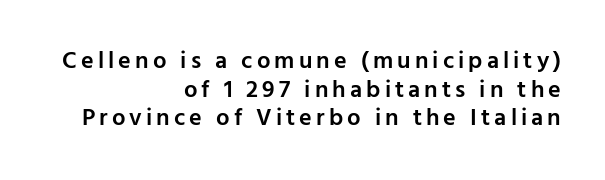
Q: Is the text bold? A: Semi-bold.
Q: Is the text italic (slanted)? A: No, it is upright.
Q: Is the text underlined? A: No.
Q: How is the paragraph aligned? A: Right-aligned.
